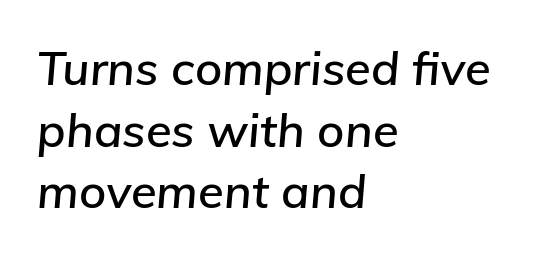
Q: Is the text italic (slanted)? A: Yes, it leans right by about 5 degrees.
Q: Is the text underlined? A: No.
Q: How is the paragraph aligned? A: Left-aligned.
Q: Is the spacing between letters normal or unusually wide? A: Normal.
Q: Is the spacing between lines tight, normal or loose? A: Normal.
Q: Width (condensed, normal, or wide)? A: Normal.
Q: Stroke contrast? A: Low.
Q: x-height? A: Medium.
Q: Monospaced? A: No.
